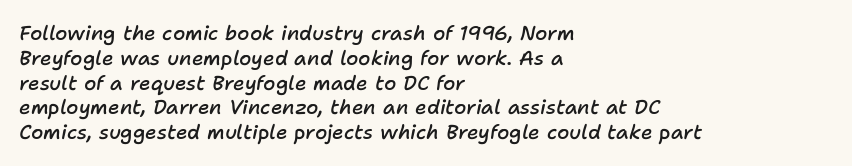
The image shows 20 px text type, italic (leaning right); set left-aligned, line spacing 1.24x, normal letter spacing, not underlined.
